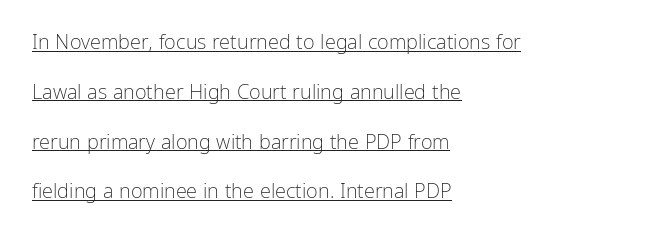
The image shows 20 px text type, upright; set left-aligned, loose line spacing (2.49x), normal letter spacing, underlined.
